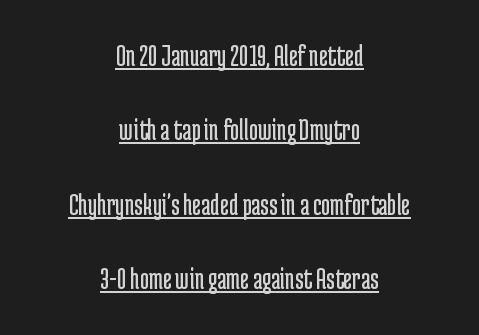
Widely set lines give the paragraph a tall, airy silhouette. Is this a sans? Yes — the strokes have no serifs. The typography opts for an upright posture over an oblique one. Each line of the rendering has a horizontal stroke beneath the glyphs. The rendering keeps characters at their native spacing. Here the designer chose a conventional face with non-uniform glyph widths.
